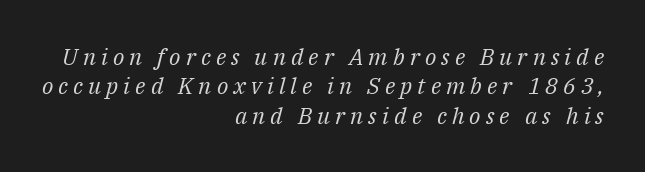
Q: Is the text bold? A: No.
Q: Is the text italic (slanted)? A: Yes, it leans right by about 14 degrees.
Q: Is the text underlined? A: No.
Q: How is the paragraph aligned? A: Right-aligned.
Q: Is the spacing between letters normal or unusually wide? A: Unusually wide.
Q: Is the spacing between lines tight, normal or loose? A: Normal.
